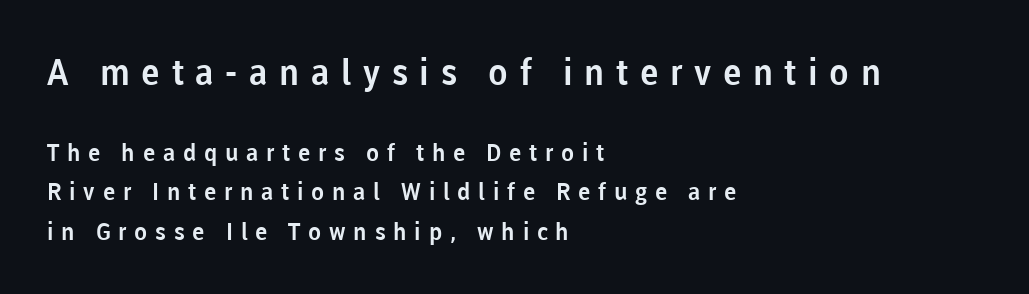
{"serif": "no", "italic": "no", "width": "normal", "stroke_contrast": "low", "x_height": "medium", "monospaced": "no", "underline": "no", "align": "left", "line_spacing": "normal", "line_spacing_ratio": 1.64, "letter_spacing": "wide", "letter_spacing_em": 0.32, "larger_block": "first", "size_ratio": 1.5, "glyph_px": 36}
